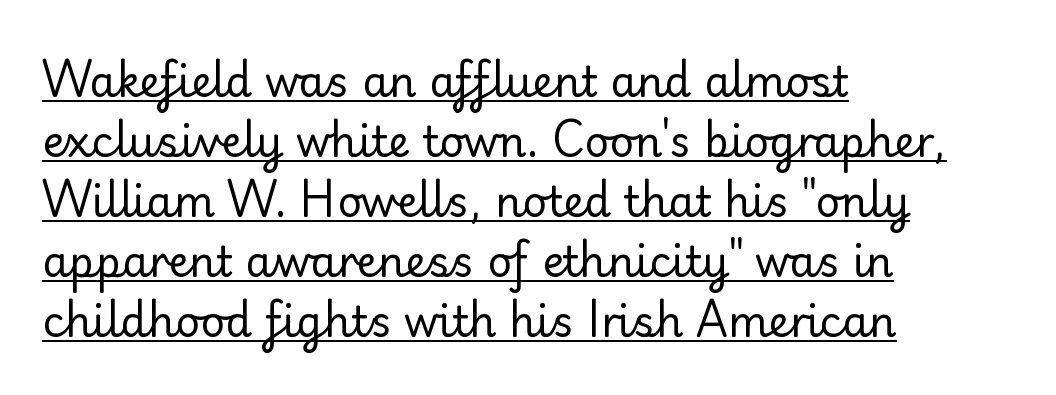
{"serif": "no", "italic": "no", "bold": "no", "weight": "regular", "width": "normal", "stroke_contrast": "low", "x_height": "small", "monospaced": "no", "underline": "yes", "align": "left", "line_spacing": "normal", "line_spacing_ratio": 1.43, "letter_spacing": "normal", "letter_spacing_em": 0.0, "glyph_px": 42}
